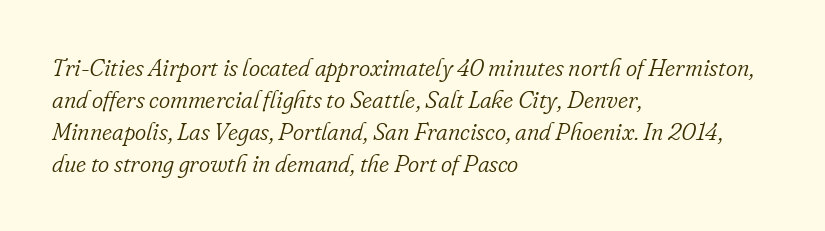
Q: Is the text bold? A: No.
Q: Is the text italic (slanted)? A: Yes, it leans right by about 16 degrees.
Q: Is the text underlined? A: No.
Q: How is the paragraph aligned? A: Left-aligned.
Q: Is the spacing between letters normal or unusually wide? A: Normal.
Q: Is the spacing between lines tight, normal or loose? A: Normal.
